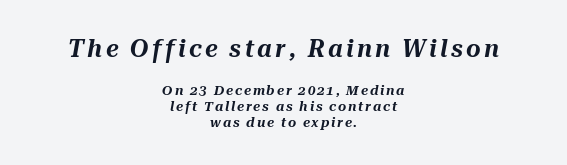
{"italic": "yes", "lean": "right", "slant_degrees": 10, "underline": "no", "align": "center", "line_spacing_ratio": 1.16, "larger_block": "first", "size_ratio": 1.79, "glyph_px": 25}
